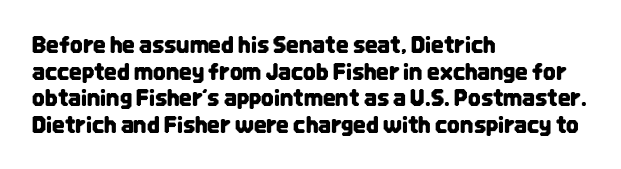
A student would call this left alignment; a typographer would say flush left, rag right. Nobody touched the tracking dial on this one. Tall strokes in this sample are plumb rather than angled. Descenders are the only things crossing below the line.
